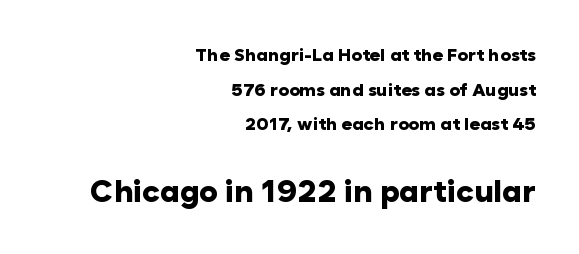
The image shows 31 px heavy sans-serif type, upright; set right-aligned, loose line spacing (1.93x), normal letter spacing, not underlined; the second (bottom) block is 1.72x larger; low stroke contrast and a medium x-height.
